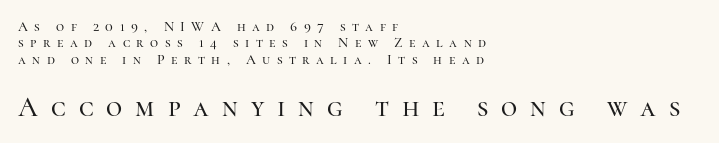
Q: Is the text italic (slanted)? A: No, it is upright.
Q: Is the typeface a serif or a sans-serif typeface? A: Serif.
Q: Is the text underlined? A: No.
Q: How is the paragraph aligned? A: Left-aligned.
Q: Is the spacing between letters normal or unusually wide? A: Unusually wide.
Q: Which block of text is set in a larger size, the first (top) or the second (bottom)? A: The second (bottom) one.
Q: Width (condensed, normal, or wide)? A: Normal.
Q: Stroke contrast? A: High.
Q: x-height? A: Medium.
Q: Monospaced? A: No.
